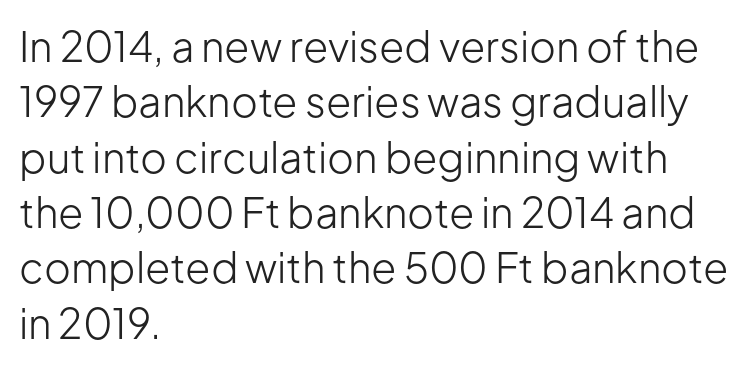
Quick note: underline off. This is not heavy type; no bold has been used. The axis of the letterforms is exactly vertical. A typesetter would label this face a sans.
